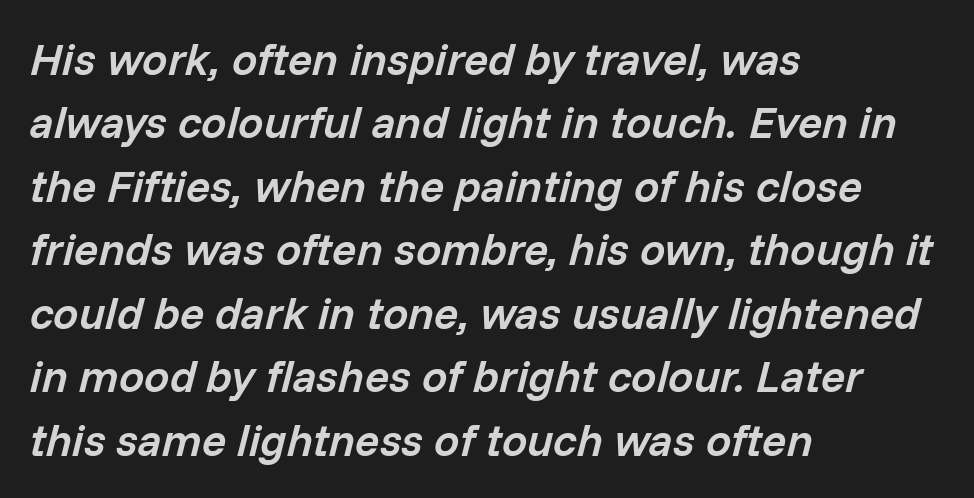
Each new line begins a customary step beneath the previous one. Horizontally, the lines are justified to the leading edge only. Caption: standard tracking, unaltered. Tall strokes in this sample are angled rather than plumb.
